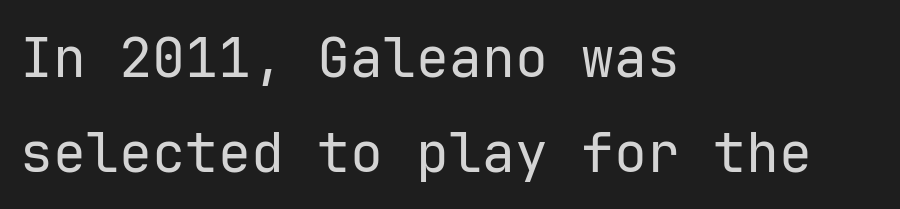
The image shows 55 px regular-weight sans-serif type, upright, monospaced; set left-aligned, line spacing 1.72x, normal letter spacing, not underlined; low stroke contrast and a medium x-height.
